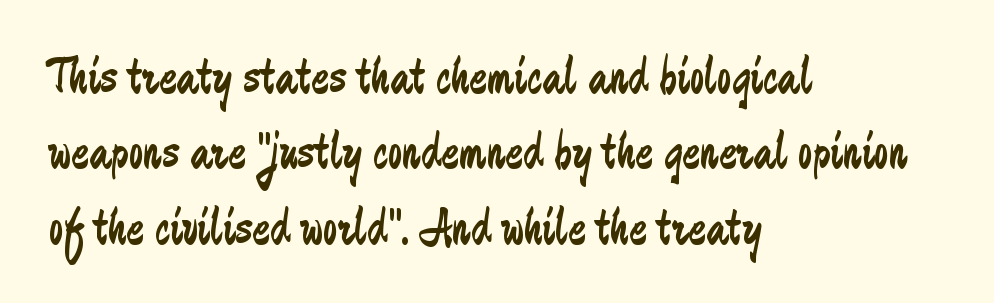
Q: Is the text bold? A: No.
Q: Is the text italic (slanted)? A: Yes.
Q: Is the typeface a serif or a sans-serif typeface? A: Sans-serif.
Q: Is the text underlined? A: No.
Q: How is the paragraph aligned? A: Left-aligned.
Q: Is the spacing between letters normal or unusually wide? A: Normal.
Q: Is the spacing between lines tight, normal or loose? A: Normal.
Q: Width (condensed, normal, or wide)? A: Condensed.
Q: Stroke contrast? A: Low.
Q: x-height? A: Medium.
Q: Monospaced? A: No.
